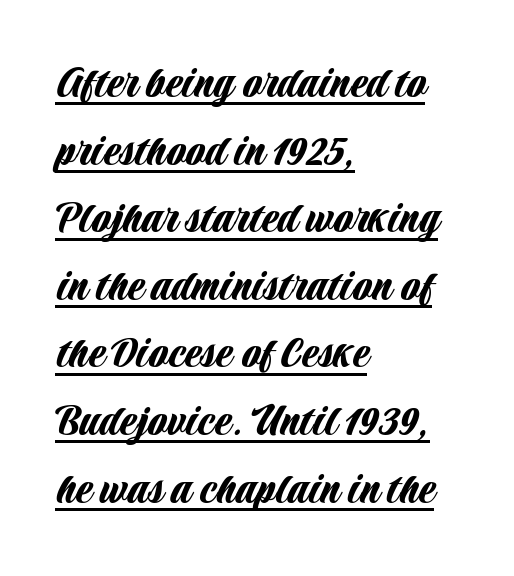
{"serif": "no", "width": "condensed", "stroke_contrast": "low", "x_height": "large", "monospaced": "no", "underline": "yes", "align": "left", "line_spacing": "normal", "line_spacing_ratio": 1.38, "letter_spacing": "normal", "letter_spacing_em": 0.0, "glyph_px": 49}
